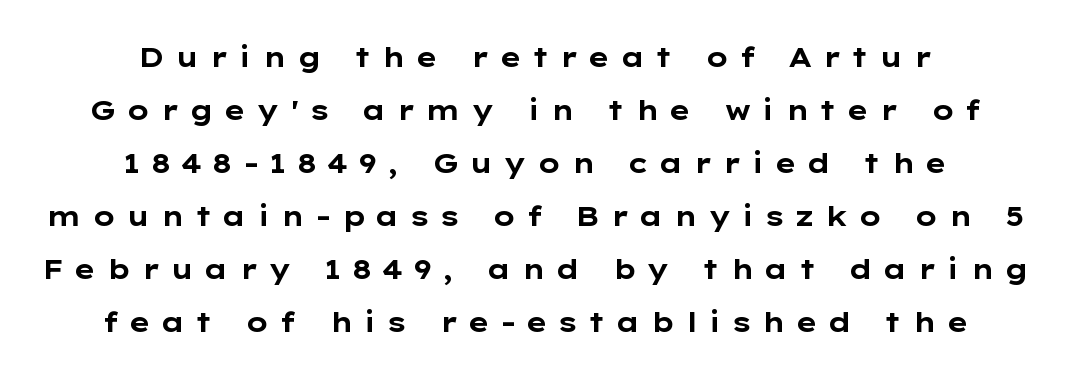
{"italic": "no", "bold": "yes", "underline": "no", "align": "center", "line_spacing": "loose", "line_spacing_ratio": 1.96, "letter_spacing": "wide", "letter_spacing_em": 0.36, "glyph_px": 27}
